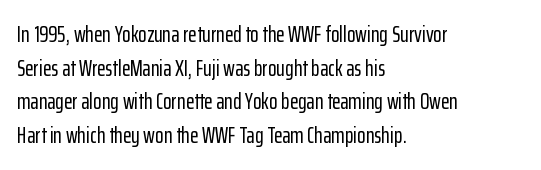
Q: Is the text italic (slanted)? A: No, it is upright.
Q: Is the text underlined? A: No.
Q: How is the paragraph aligned? A: Left-aligned.
Q: Is the spacing between letters normal or unusually wide? A: Normal.
Q: Is the spacing between lines tight, normal or loose? A: Normal.
